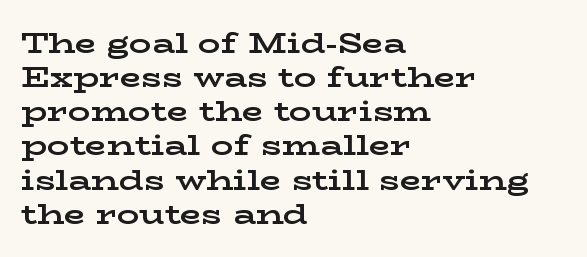
Q: Is the text bold? A: Yes.
Q: Is the text italic (slanted)? A: No, it is upright.
Q: Is the typeface a serif or a sans-serif typeface? A: Serif.
Q: Is the text underlined? A: No.
Q: How is the paragraph aligned? A: Left-aligned.
Q: Is the spacing between letters normal or unusually wide? A: Normal.
Q: Width (condensed, normal, or wide)? A: Wide.
Q: Stroke contrast? A: Low.
Q: x-height? A: Medium.
Q: Monospaced? A: No.
